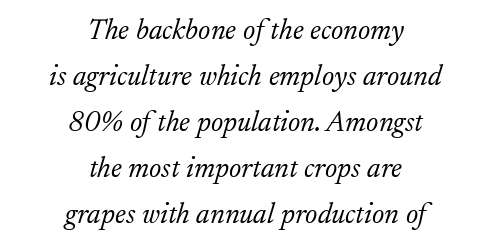
Q: Is the text bold? A: No.
Q: Is the text italic (slanted)? A: Yes, it leans right by about 17 degrees.
Q: Is the typeface a serif or a sans-serif typeface? A: Serif.
Q: Is the text underlined? A: No.
Q: How is the paragraph aligned? A: Centered.
Q: Is the spacing between letters normal or unusually wide? A: Normal.
Q: Is the spacing between lines tight, normal or loose? A: Normal.
Q: Width (condensed, normal, or wide)? A: Normal.
Q: Stroke contrast? A: Low.
Q: x-height? A: Small.
Q: Monospaced? A: No.
